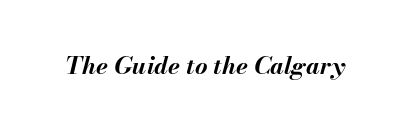
{"italic": "yes", "lean": "right", "slant_degrees": 13, "bold": "yes", "underline": "no", "letter_spacing": "normal", "letter_spacing_em": 0.0, "glyph_px": 24}
